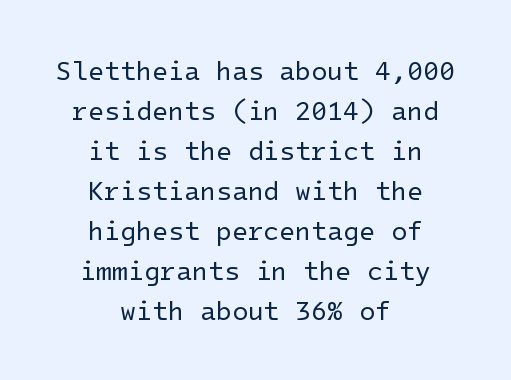
Q: Is the text bold? A: No.
Q: Is the text italic (slanted)? A: No, it is upright.
Q: Is the text underlined? A: No.
Q: How is the paragraph aligned? A: Centered.
Q: Is the spacing between letters normal or unusually wide? A: Normal.
Q: Is the spacing between lines tight, normal or loose? A: Normal.
